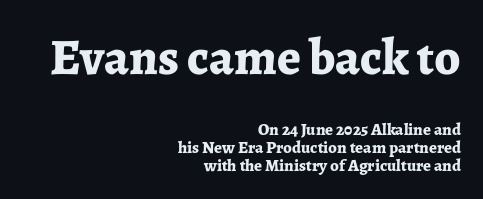
{"serif": "yes", "italic": "no", "bold": "yes", "weight": "bold", "width": "normal", "stroke_contrast": "low", "x_height": "medium", "monospaced": "no", "underline": "no", "align": "right", "line_spacing": "tight", "line_spacing_ratio": 1.06, "letter_spacing": "normal", "letter_spacing_em": 0.0, "larger_block": "first", "size_ratio": 3.0, "glyph_px": 51}
